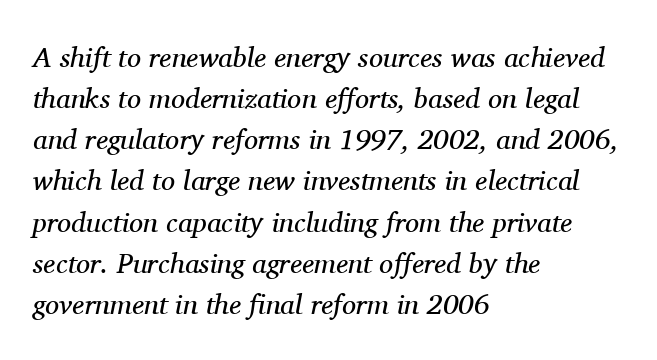
{"serif": "yes", "italic": "yes", "lean": "right", "slant_degrees": 11, "bold": "no", "weight": "regular", "width": "normal", "stroke_contrast": "medium", "x_height": "medium", "monospaced": "no", "underline": "no", "align": "left", "line_spacing": "normal", "line_spacing_ratio": 1.47, "letter_spacing": "normal", "letter_spacing_em": 0.0, "glyph_px": 28}
